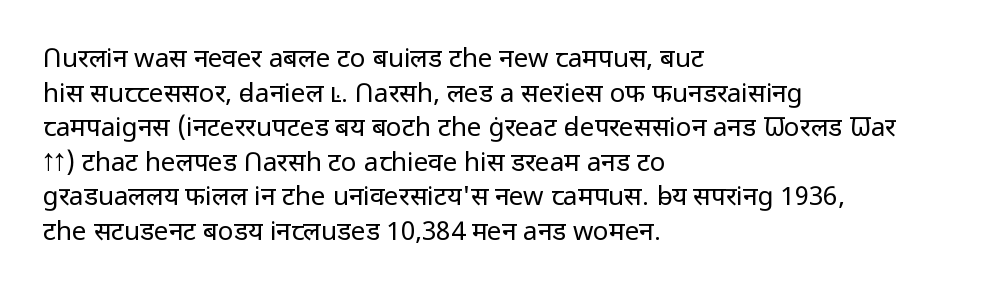
Q: Is the text bold? A: No.
Q: Is the text italic (slanted)? A: No, it is upright.
Q: Is the text underlined? A: No.
Q: How is the paragraph aligned? A: Left-aligned.
Q: Is the spacing between letters normal or unusually wide? A: Normal.
Q: Is the spacing between lines tight, normal or loose? A: Normal.
